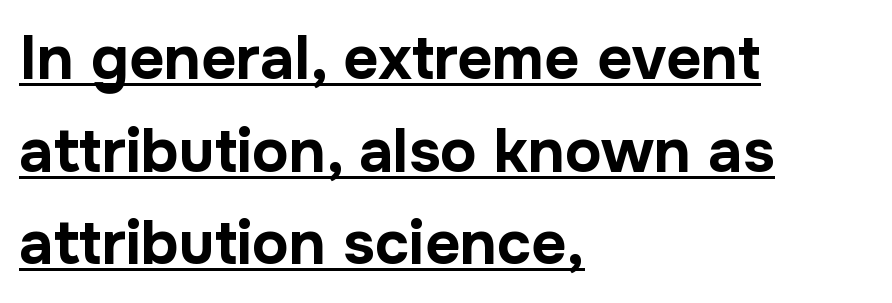
Plenty of ink on the page — the face is bold. The face used here is a sans, in the tradition of grotesques and geometrics. The specimen includes a rule beneath the text block's lines. The lines are quadded left.
